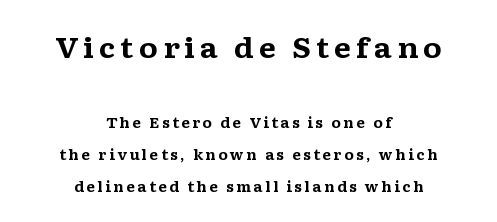
{"serif": "yes", "italic": "no", "bold": "yes", "weight": "bold", "width": "wide", "stroke_contrast": "medium", "x_height": "medium", "monospaced": "no", "underline": "no", "align": "center", "line_spacing": "loose", "line_spacing_ratio": 2.27, "larger_block": "first", "size_ratio": 2.0, "glyph_px": 28}
